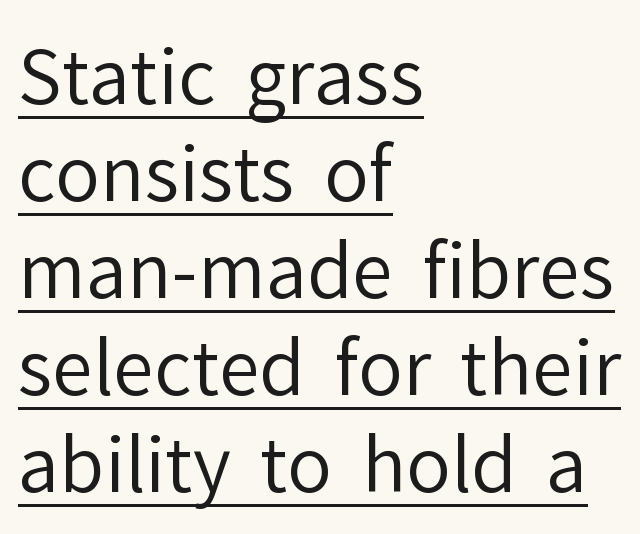
A typesetter would mark this as roman, not italic. These lines stack with their left ends in a neat column. Underline: present. Varying glyph widths throughout — classic text-font behaviour.
